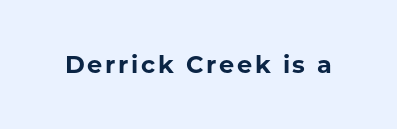
I'd describe the lettering as bold — thick and assertive. Quick note: underline off. It's the straight-up-and-down kind of type.
